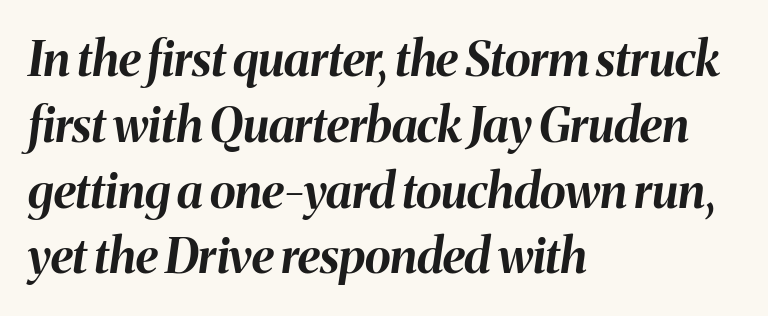
The image shows 48 px bold type, italic (leaning right); set left-aligned, normal line spacing (1.37x), normal letter spacing, not underlined; medium stroke contrast and a medium x-height.
